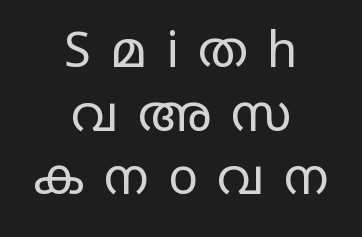
The passage shown is not underscored anywhere. Posture: straight, roman, zero tilt. The font family rendered here belongs to the sans-serif group. This reads as an unemphasized weight, regular at the heaviest. The passage shown has open, widely tracked lettering throughout. A typesetter would call this proportional, since set widths differ per character.
